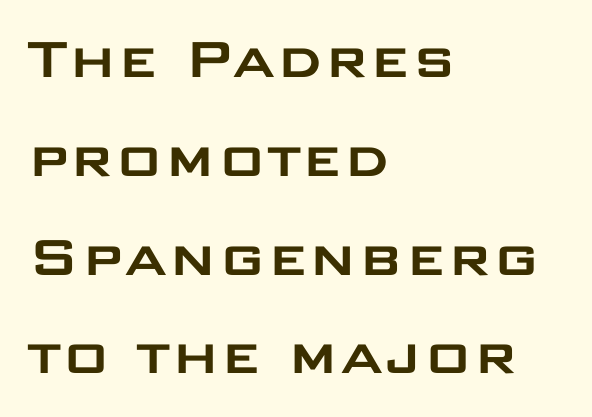
Q: Is the text italic (slanted)? A: No, it is upright.
Q: Is the typeface a serif or a sans-serif typeface? A: Sans-serif.
Q: Is the text underlined? A: No.
Q: How is the paragraph aligned? A: Left-aligned.
Q: Is the spacing between letters normal or unusually wide? A: Normal.
Q: Is the spacing between lines tight, normal or loose? A: Normal.
Q: Width (condensed, normal, or wide)? A: Wide.
Q: Stroke contrast? A: Low.
Q: x-height? A: Large.
Q: Monospaced? A: No.
